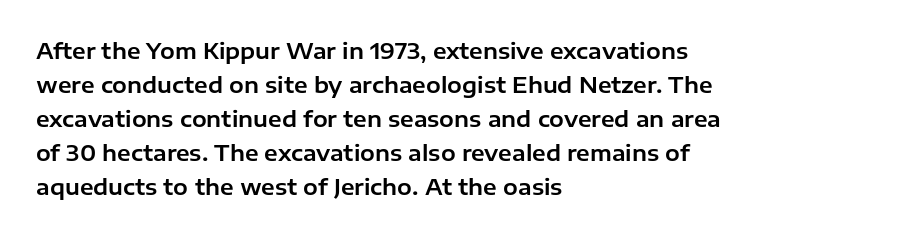
{"italic": "no", "underline": "no", "align": "left", "line_spacing": "normal", "line_spacing_ratio": 1.54, "letter_spacing": "normal", "letter_spacing_em": 0.0, "glyph_px": 22}
